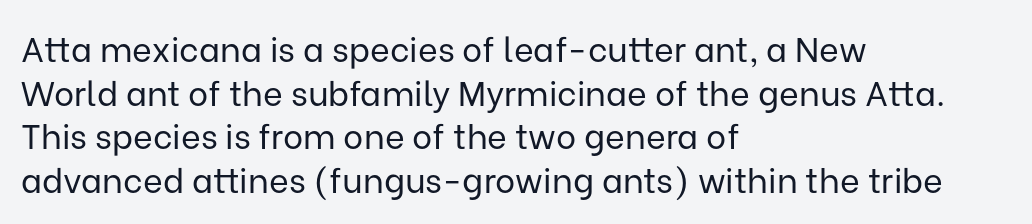
{"serif": "no", "italic": "no", "bold": "no", "weight": "regular", "width": "normal", "stroke_contrast": "low", "x_height": "medium", "monospaced": "no", "underline": "no", "align": "left", "line_spacing": "normal", "line_spacing_ratio": 1.28, "letter_spacing": "normal", "letter_spacing_em": 0.0, "glyph_px": 34}
